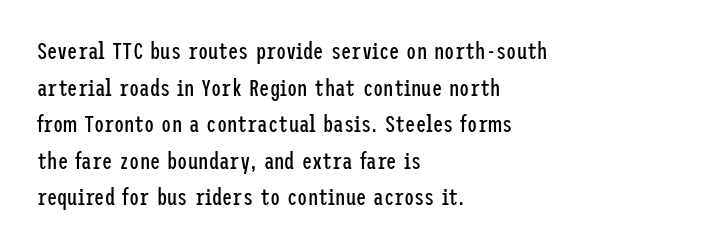
Q: Is the text bold? A: No.
Q: Is the text italic (slanted)? A: No, it is upright.
Q: Is the text underlined? A: No.
Q: How is the paragraph aligned? A: Left-aligned.
Q: Is the spacing between letters normal or unusually wide? A: Normal.
Q: Is the spacing between lines tight, normal or loose? A: Normal.
